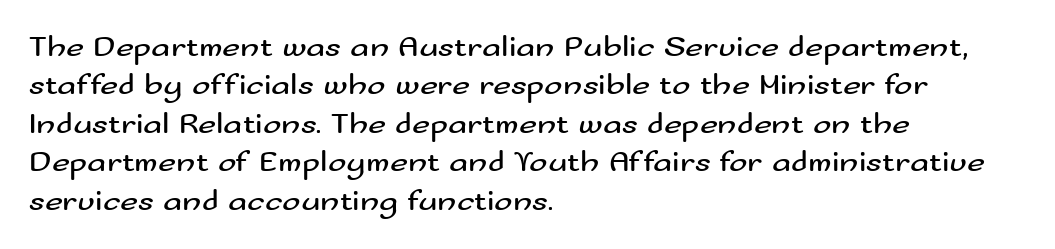
The passage shown is typed in a proportional face where columns would drift. The font is comparable to plain body text, perhaps lighter. This rendering leaves character spacing at its baseline value. Style check: upright.
